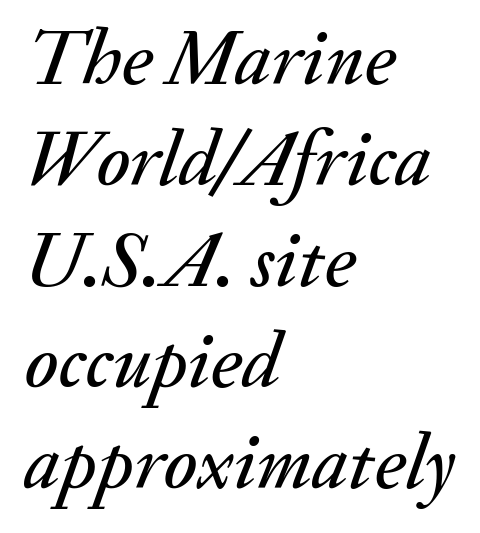
The image shows 79 px text type, italic (leaning right); set left-aligned, normal line spacing (1.28x), normal letter spacing, not underlined; medium stroke contrast and a small x-height.
